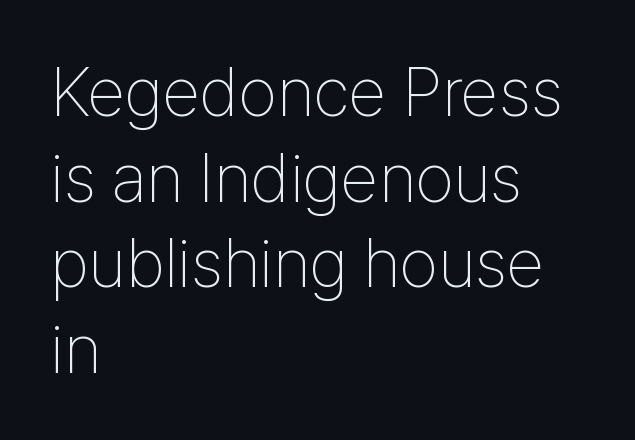
{"serif": "no", "italic": "no", "bold": "no", "weight": "thin", "width": "condensed", "stroke_contrast": "low", "x_height": "medium", "monospaced": "no", "underline": "no", "align": "left", "line_spacing_ratio": 1.24, "letter_spacing": "normal", "letter_spacing_em": 0.0, "glyph_px": 69}
